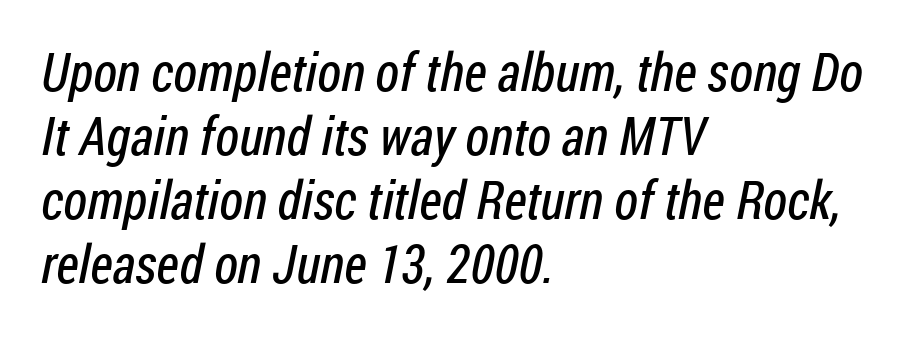
The image shows 53 px regular-weight, condensed sans-serif type; set left-aligned, line spacing 1.21x, normal letter spacing, not underlined; low stroke contrast and a medium x-height.
